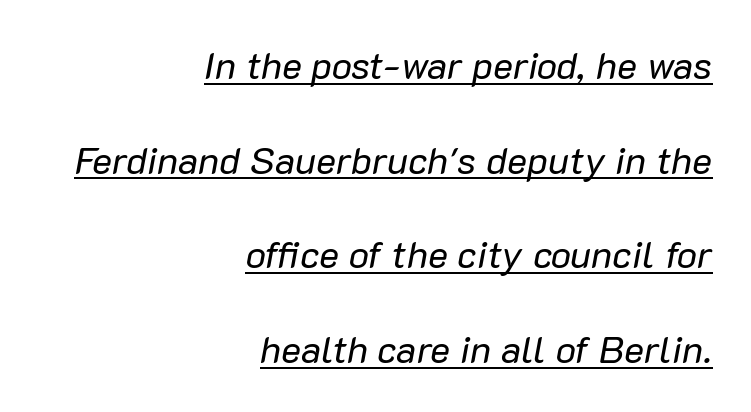
Q: Is the text bold? A: No.
Q: Is the text italic (slanted)? A: Yes, it leans right by about 10 degrees.
Q: Is the text underlined? A: Yes.
Q: How is the paragraph aligned? A: Right-aligned.
Q: Is the spacing between letters normal or unusually wide? A: Normal.
Q: Is the spacing between lines tight, normal or loose? A: Loose.
Q: Width (condensed, normal, or wide)? A: Normal.
Q: Stroke contrast? A: Low.
Q: x-height? A: Medium.
Q: Monospaced? A: No.
